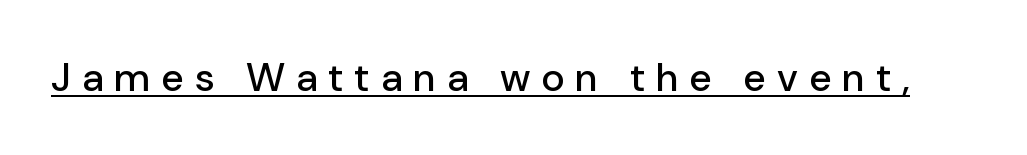
The image shows 40 px sans-serif type, upright; set unusually wide letter spacing (+0.27 em), underlined; low stroke contrast and a medium x-height.
